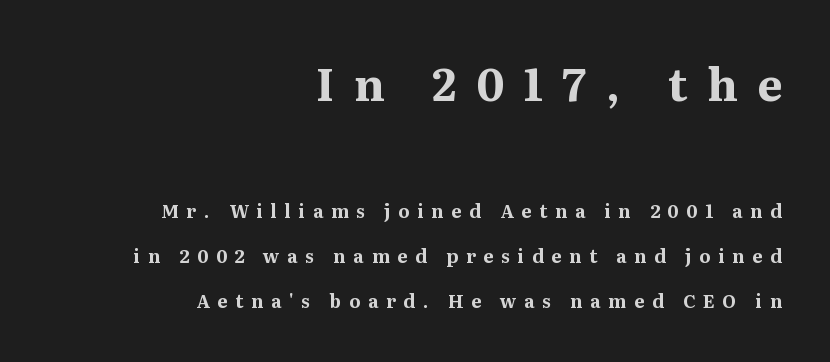
What weight is shown? A full bold with thick strokes. Widely set lines give the paragraph a tall, airy silhouette. In terms of posture, this sample is upright. Look at the tracking — it's clearly loosened, letters drifting apart. A clean baseline with only descenders dipping below it. The rendering uses natural spacing where letterforms have individual widths.
